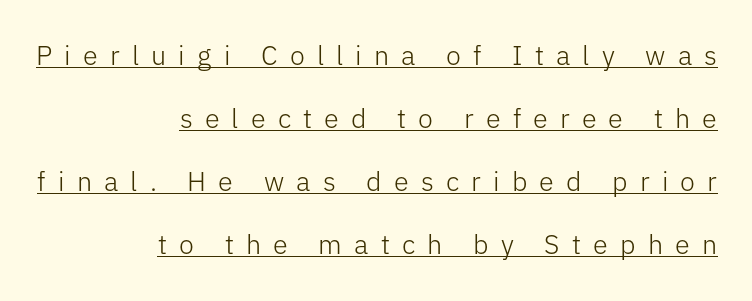
{"italic": "no", "bold": "no", "underline": "yes", "align": "right", "line_spacing": "loose", "line_spacing_ratio": 2.33, "letter_spacing": "wide", "letter_spacing_em": 0.45, "glyph_px": 27}
